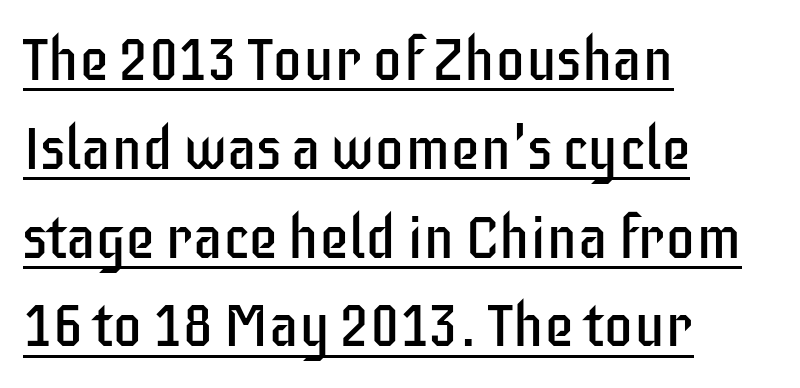
The image shows 60 px regular-weight, condensed sans-serif type, upright; set left-aligned, normal line spacing (1.48x), normal letter spacing, underlined; low stroke contrast and a large x-height.
